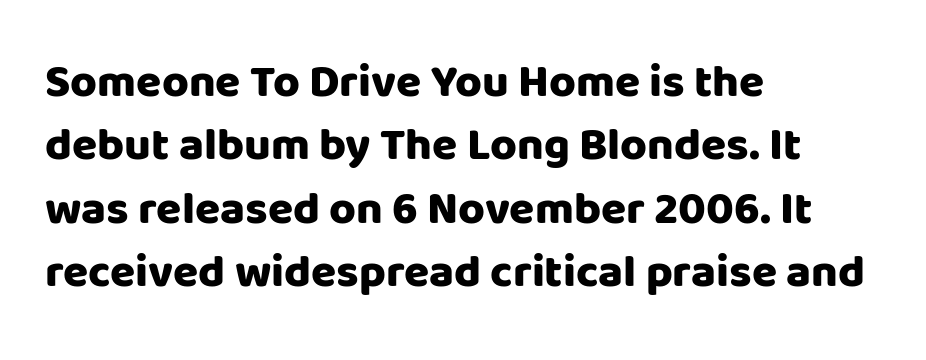
The image shows 46 px heavy sans-serif type, upright; set left-aligned, normal line spacing (1.38x), normal letter spacing, not underlined; low stroke contrast and a large x-height.
